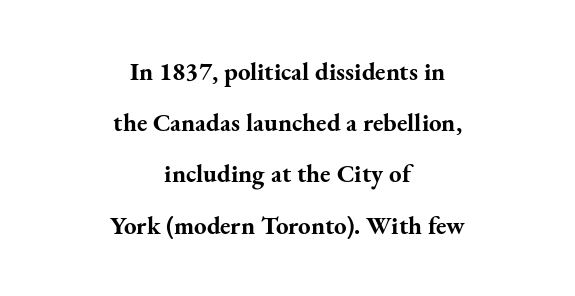
Q: Is the text bold? A: Yes.
Q: Is the text italic (slanted)? A: No, it is upright.
Q: Is the text underlined? A: No.
Q: How is the paragraph aligned? A: Centered.
Q: Is the spacing between letters normal or unusually wide? A: Normal.
Q: Is the spacing between lines tight, normal or loose? A: Loose.
